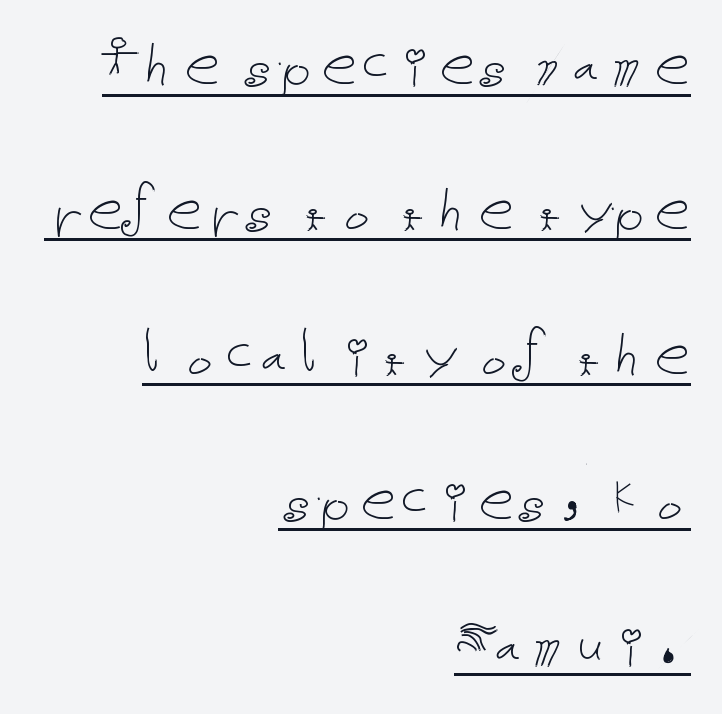
Stem width sits at or under what a default text font uses. This rendering uses right alignment, leaving the left contour irregular. Posture: upright roman. The typesetter has applied underlining to the passage shown.
